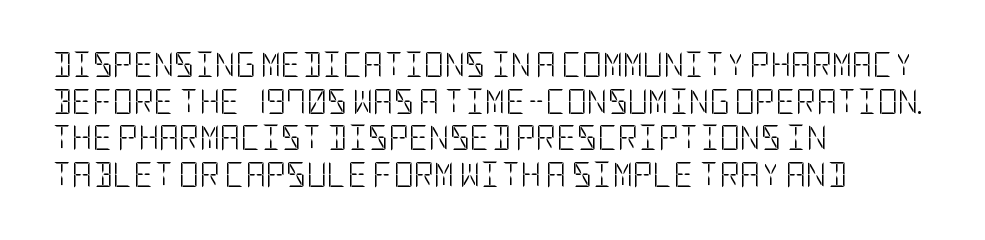
Weight: in the light-to-regular range. In CSS terms this would be text-align: left. The letters stand straight up with perfectly vertical stems. Each new line begins a customary step beneath the previous one. Characters follow at the spacing the type designer built in.
